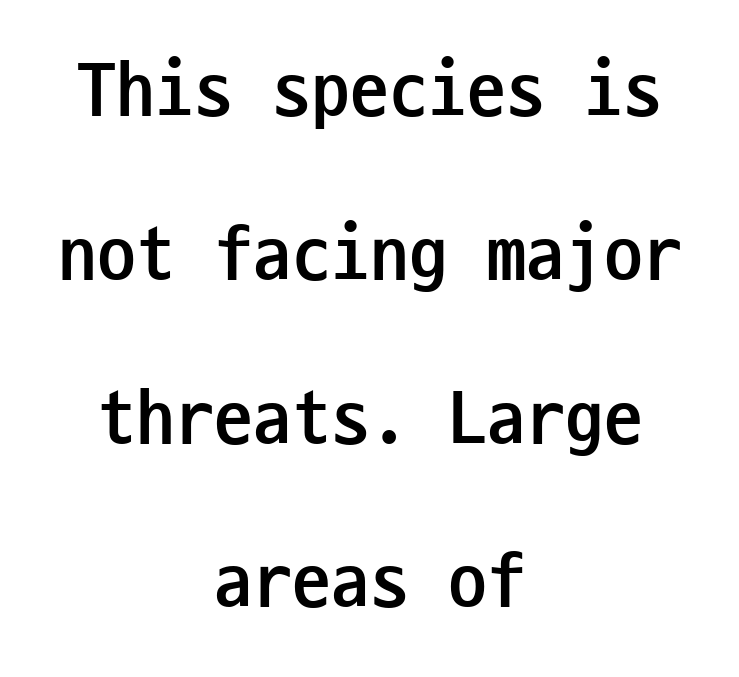
The characters display no serif detailing; their extremities are plain. How would I describe the line gaps? Wide and relaxed. This rendering features lettering with no underline. Monospaced: the letters line up in strict vertical columns. The rag falls on both sides of this text block equally.
